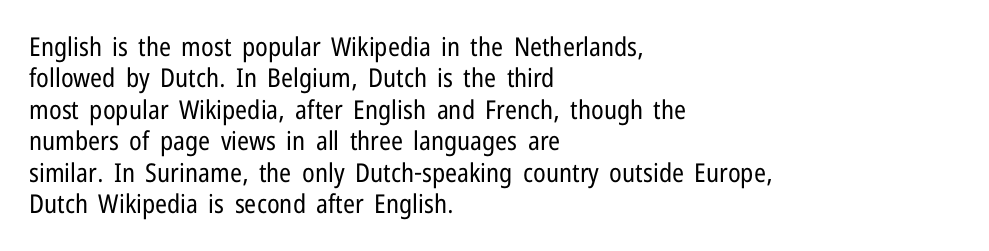
Q: Is the text bold? A: No.
Q: Is the text italic (slanted)? A: No, it is upright.
Q: Is the text underlined? A: No.
Q: How is the paragraph aligned? A: Left-aligned.
Q: Is the spacing between letters normal or unusually wide? A: Normal.
